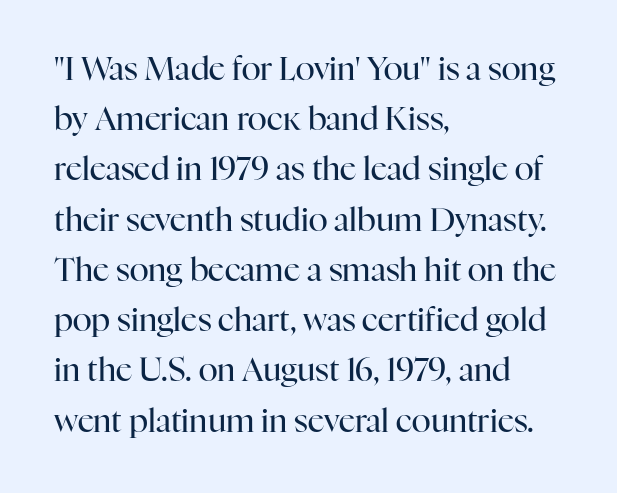
The image shows 32 px regular-weight serif type, upright; set left-aligned, normal line spacing (1.57x), normal letter spacing, not underlined; high stroke contrast and a medium x-height.
